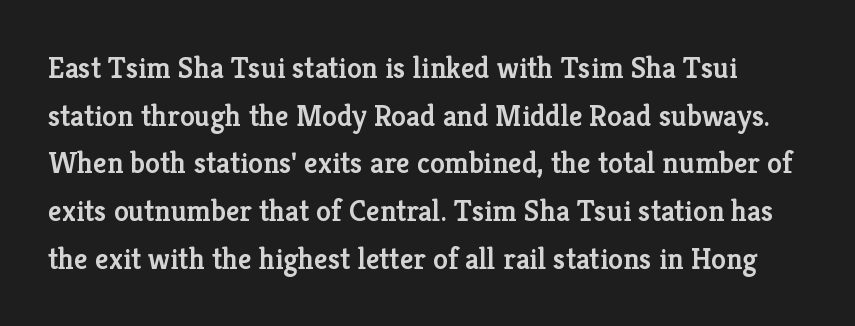
Q: Is the text bold? A: Semi-bold.
Q: Is the text italic (slanted)? A: No, it is upright.
Q: Is the typeface a serif or a sans-serif typeface? A: Serif.
Q: Is the text underlined? A: No.
Q: Is the spacing between letters normal or unusually wide? A: Normal.
Q: Is the spacing between lines tight, normal or loose? A: Normal.
Q: Width (condensed, normal, or wide)? A: Normal.
Q: Stroke contrast? A: Low.
Q: x-height? A: Medium.
Q: Monospaced? A: No.
